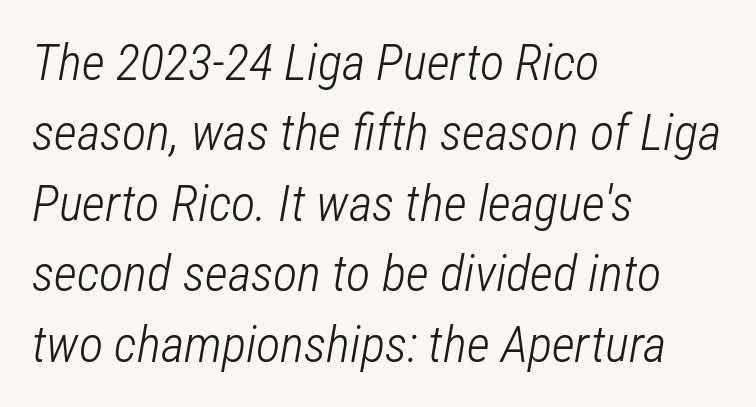
The image shows 51 px light, condensed type, italic (leaning right); set left-aligned, normal line spacing (1.38x), normal letter spacing, not underlined; low stroke contrast and a medium x-height.
